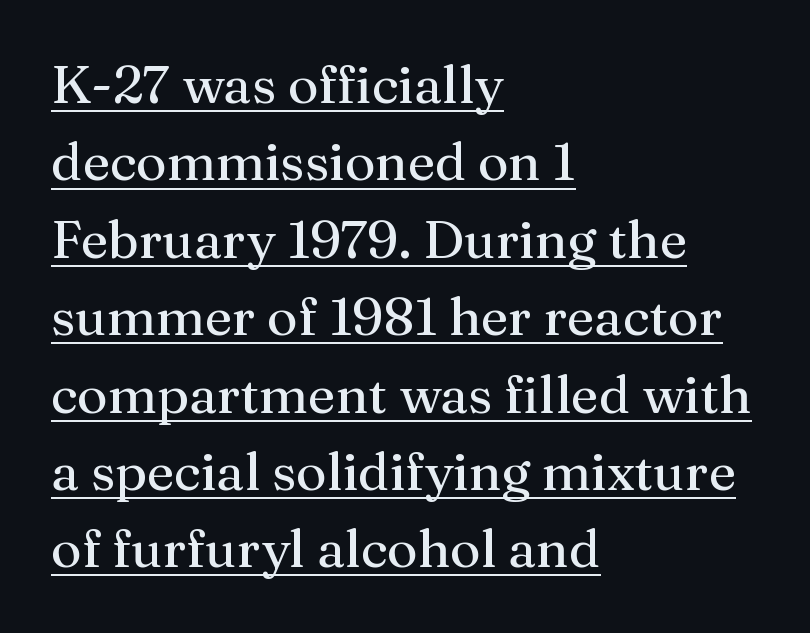
Q: Is the text bold? A: No.
Q: Is the text italic (slanted)? A: No, it is upright.
Q: Is the typeface a serif or a sans-serif typeface? A: Serif.
Q: Is the text underlined? A: Yes.
Q: How is the paragraph aligned? A: Left-aligned.
Q: Is the spacing between letters normal or unusually wide? A: Normal.
Q: Is the spacing between lines tight, normal or loose? A: Normal.
Q: Width (condensed, normal, or wide)? A: Normal.
Q: Stroke contrast? A: Medium.
Q: x-height? A: Medium.
Q: Monospaced? A: No.
